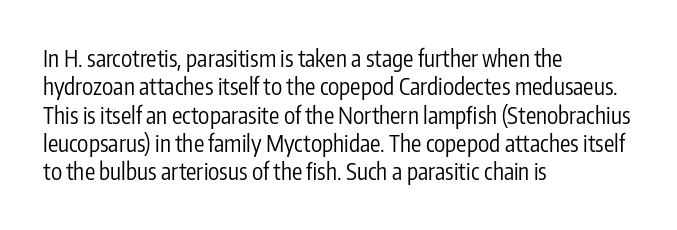
{"italic": "no", "bold": "no", "underline": "no", "align": "left", "line_spacing_ratio": 1.23, "letter_spacing": "normal", "letter_spacing_em": 0.0, "glyph_px": 23}
